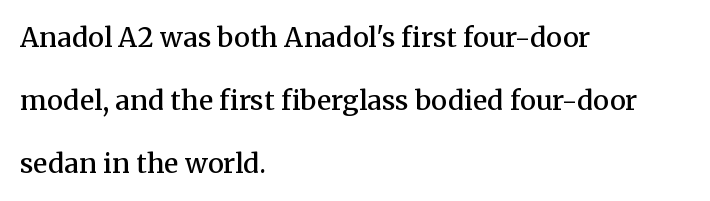
Q: Is the text bold? A: Semi-bold.
Q: Is the text italic (slanted)? A: No, it is upright.
Q: Is the text underlined? A: No.
Q: How is the paragraph aligned? A: Left-aligned.
Q: Is the spacing between letters normal or unusually wide? A: Normal.
Q: Is the spacing between lines tight, normal or loose? A: Loose.
